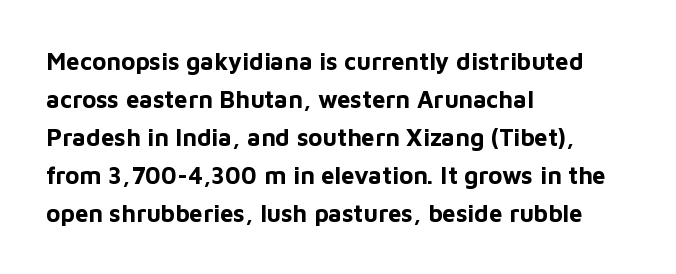
Q: Is the text bold? A: Yes.
Q: Is the text italic (slanted)? A: No, it is upright.
Q: Is the text underlined? A: No.
Q: How is the paragraph aligned? A: Left-aligned.
Q: Is the spacing between letters normal or unusually wide? A: Normal.
Q: Is the spacing between lines tight, normal or loose? A: Normal.
